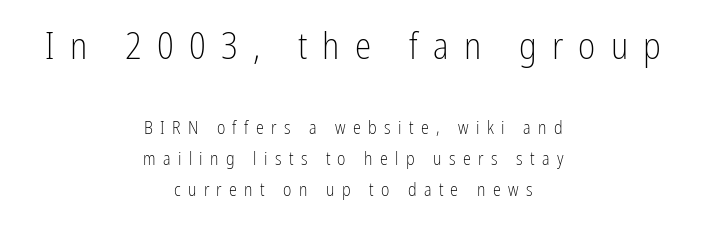
The image shows 37 px light, condensed sans-serif type, upright; set centered, line spacing 1.72x, unusually wide letter spacing (+0.41 em), not underlined; the first (top) block is 2.06x larger; low stroke contrast and a medium x-height.
